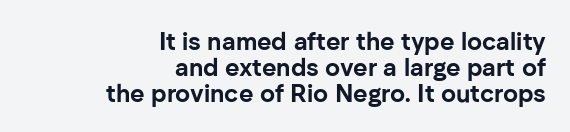
The image shows 25 px bold type, upright; set right-aligned, tight line spacing (1.05x), normal letter spacing, not underlined.
